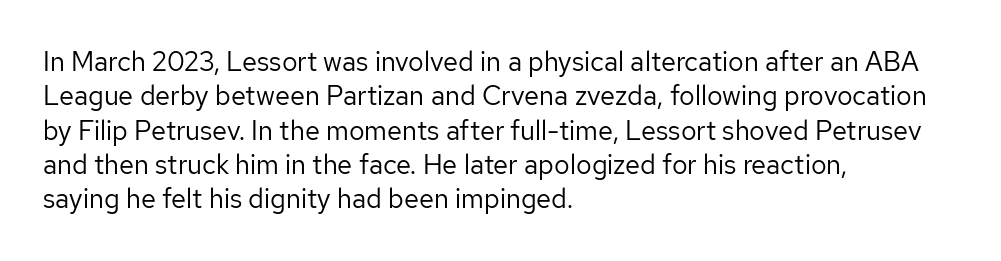
The letterforms sit at book weight or below. Honestly, the letter spacing is just normal — you wouldn't notice it. The type sits square on the baseline with zero lean. Unmarked baselines from the first word to the last. The text block is weighted toward the left margin, trailing off unevenly rightward. The designer left line spacing at the default.
